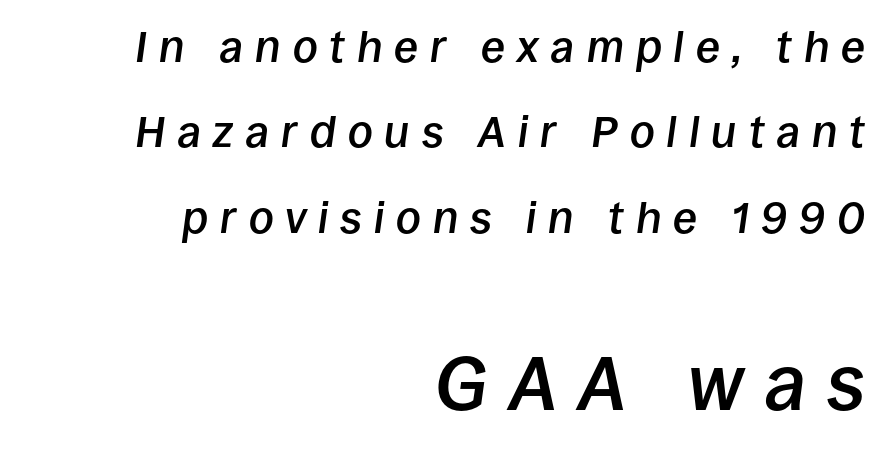
The image shows 77 px semibold type, italic (leaning right); set right-aligned, loose line spacing (1.94x), unusually wide letter spacing (+0.27 em), not underlined; the second (bottom) block is 1.75x larger; low stroke contrast and a large x-height.
